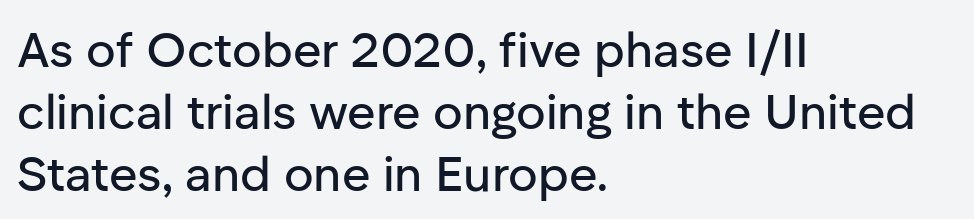
{"serif": "no", "italic": "no", "width": "normal", "stroke_contrast": "low", "x_height": "medium", "monospaced": "no", "underline": "no", "align": "left", "line_spacing": "normal", "line_spacing_ratio": 1.27, "letter_spacing": "normal", "letter_spacing_em": 0.0, "glyph_px": 49}
